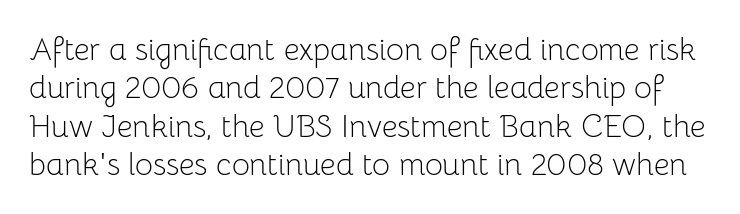
This is roman type, the default non-slanted kind. The face looks like a standard text weight, possibly lighter. Underlining? Definitely not there. You could not count columns in this text — the font is proportionally spaced.
